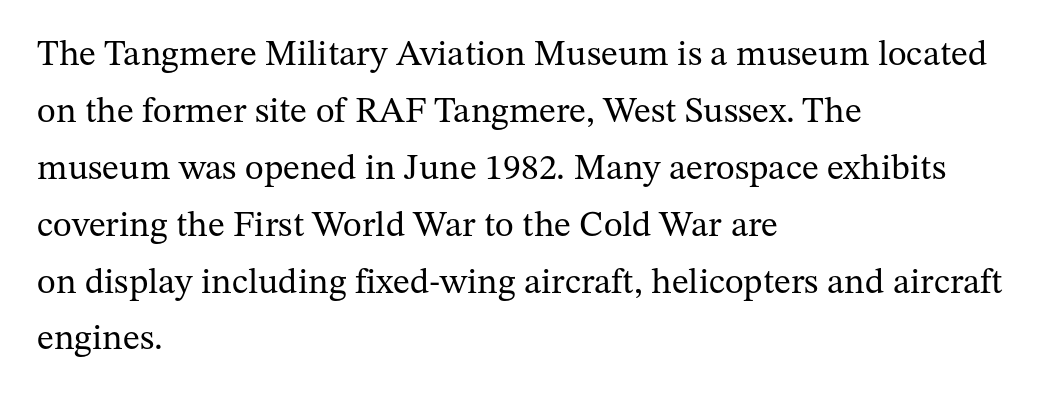
The image shows 36 px regular-weight serif type, upright; set left-aligned, normal line spacing (1.58x), normal letter spacing, not underlined; medium stroke contrast and a medium x-height.
